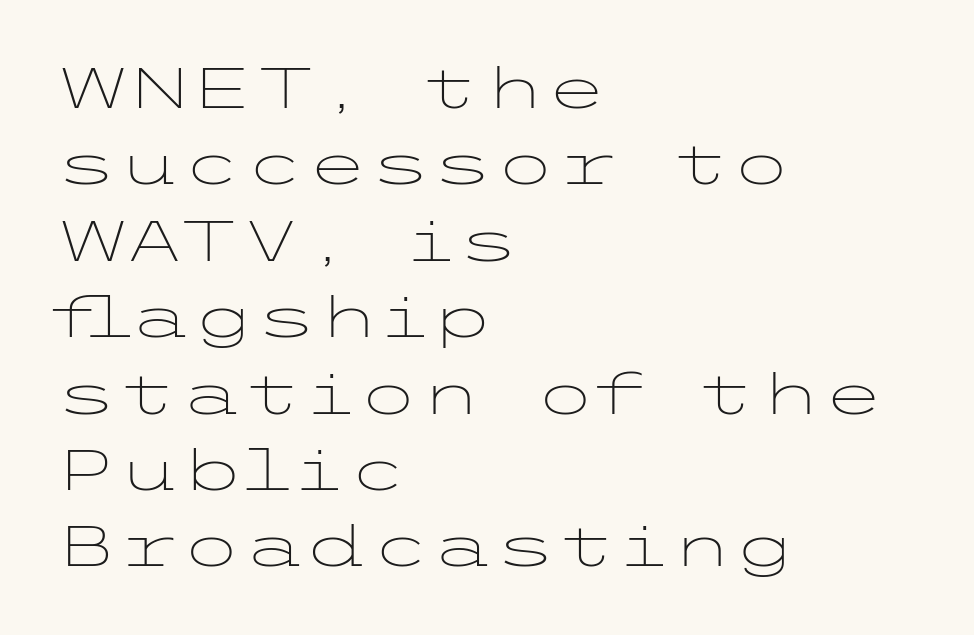
{"serif": "no", "italic": "no", "bold": "no", "weight": "light", "width": "wide", "stroke_contrast": "low", "x_height": "medium", "underline": "no", "align": "left", "line_spacing": "normal", "line_spacing_ratio": 1.34, "letter_spacing": "normal", "letter_spacing_em": 0.0, "glyph_px": 57}
